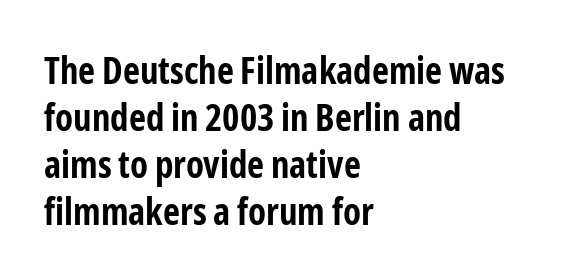
{"serif": "no", "italic": "no", "bold": "yes", "weight": "bold", "width": "condensed", "stroke_contrast": "low", "x_height": "medium", "monospaced": "no", "underline": "no", "align": "left", "line_spacing": "normal", "line_spacing_ratio": 1.27, "letter_spacing": "normal", "letter_spacing_em": 0.0, "glyph_px": 37}
